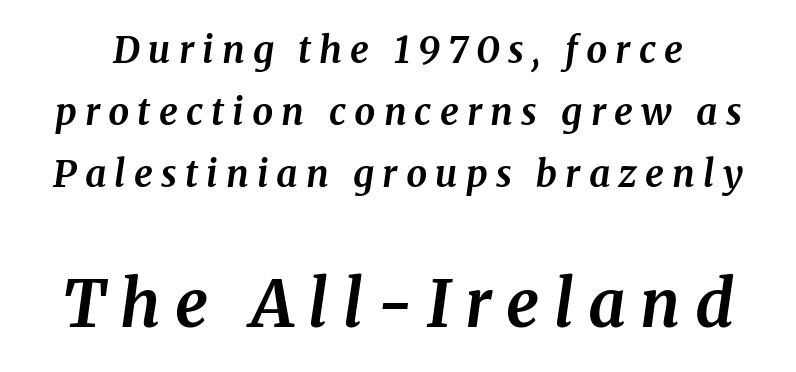
The passage shown is not underscored anywhere. The letters are spread apart with noticeably loose tracking. Each glyph is drawn with heavy, bold strokes. If you measured baseline to baseline, you'd find a middling distance. A typesetter would label this face a serif. Each letter keeps its own natural width here, so spacing adapts to shape.
